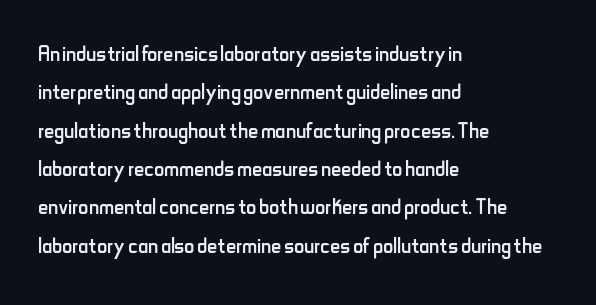
{"serif": "no", "italic": "no", "bold": "no", "weight": "regular", "width": "condensed", "stroke_contrast": "low", "x_height": "small", "monospaced": "no", "underline": "no", "align": "left", "line_spacing": "normal", "line_spacing_ratio": 1.37, "letter_spacing": "normal", "letter_spacing_em": 0.0, "glyph_px": 28}
